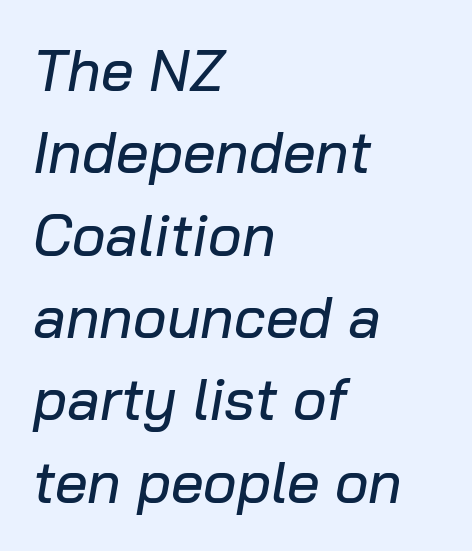
The image shows 58 px text type, italic (leaning right); set left-aligned, normal line spacing (1.42x), normal letter spacing, not underlined; low stroke contrast and a medium x-height.
